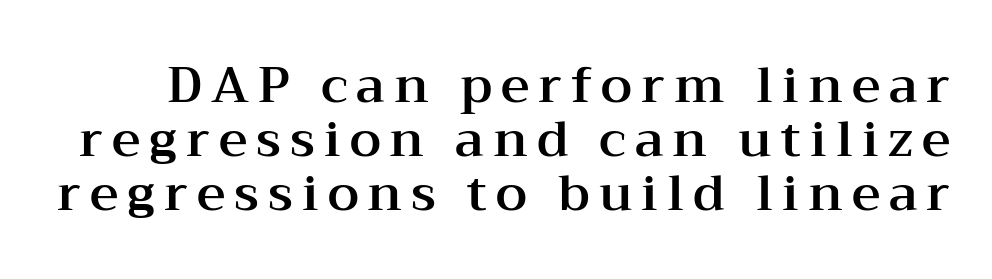
{"serif": "yes", "italic": "no", "width": "wide", "stroke_contrast": "medium", "x_height": "medium", "monospaced": "no", "underline": "no", "line_spacing": "tight", "line_spacing_ratio": 1.08, "glyph_px": 50}
